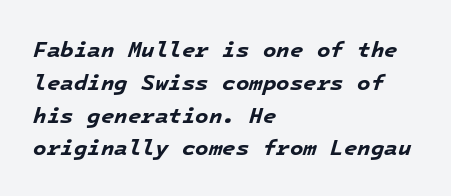
Q: Is the text bold? A: Yes.
Q: Is the text italic (slanted)? A: Yes, it leans right by about 16 degrees.
Q: Is the text underlined? A: No.
Q: How is the paragraph aligned? A: Left-aligned.
Q: Is the spacing between letters normal or unusually wide? A: Normal.
Q: Is the spacing between lines tight, normal or loose? A: Normal.
